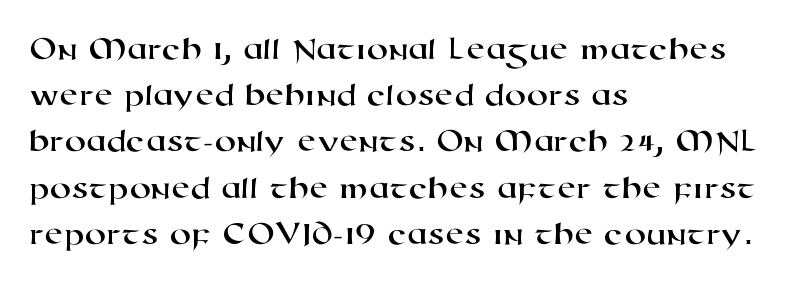
{"serif": "no", "width": "wide", "stroke_contrast": "high", "x_height": "medium", "monospaced": "no", "underline": "no", "align": "left", "line_spacing": "normal", "line_spacing_ratio": 1.36, "letter_spacing": "normal", "letter_spacing_em": 0.0, "glyph_px": 34}
